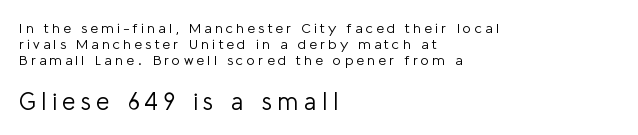
Q: Is the text bold? A: No.
Q: Is the text italic (slanted)? A: No, it is upright.
Q: Is the text underlined? A: No.
Q: How is the paragraph aligned? A: Left-aligned.
Q: Is the spacing between letters normal or unusually wide? A: Unusually wide.
Q: Is the spacing between lines tight, normal or loose? A: Tight.
Q: Which block of text is set in a larger size, the first (top) or the second (bottom)? A: The second (bottom) one.
